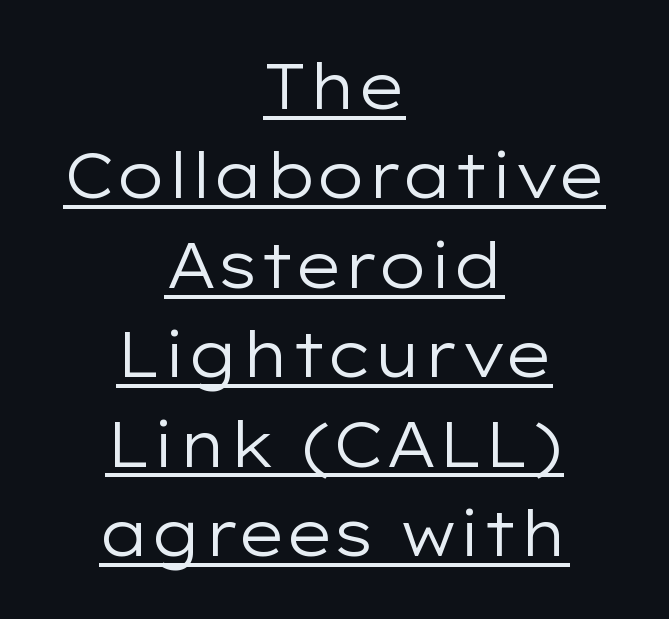
Q: Is the text bold? A: No.
Q: Is the text italic (slanted)? A: No, it is upright.
Q: Is the typeface a serif or a sans-serif typeface? A: Sans-serif.
Q: Is the text underlined? A: Yes.
Q: How is the paragraph aligned? A: Centered.
Q: Is the spacing between letters normal or unusually wide? A: Normal.
Q: Is the spacing between lines tight, normal or loose? A: Normal.
Q: Width (condensed, normal, or wide)? A: Wide.
Q: Stroke contrast? A: Low.
Q: x-height? A: Medium.
Q: Monospaced? A: No.
